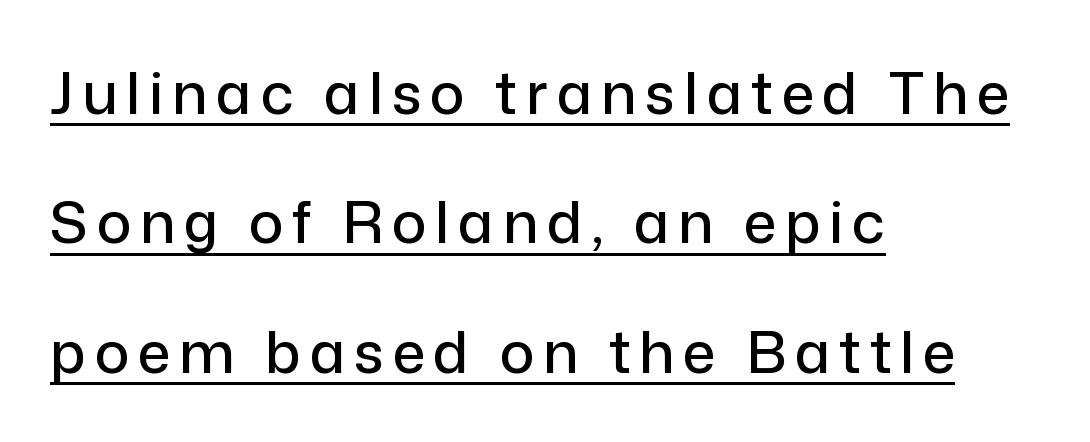
The image shows 58 px sans-serif type, upright; set left-aligned, loose line spacing (2.23x), underlined; low stroke contrast and a medium x-height.
